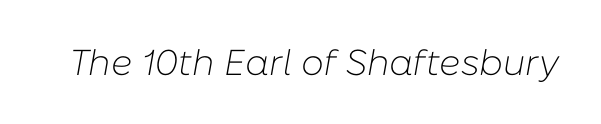
The image shows 36 px light type, italic (leaning right); set normal letter spacing, not underlined; low stroke contrast and a medium x-height.
